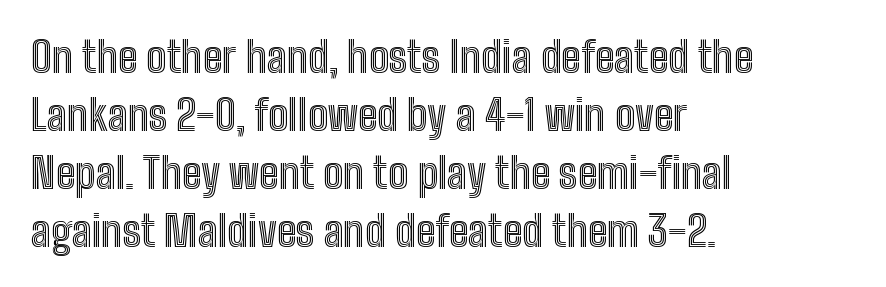
The image shows 42 px condensed type, upright; set left-aligned, normal line spacing (1.38x), normal letter spacing, not underlined; a medium x-height.
